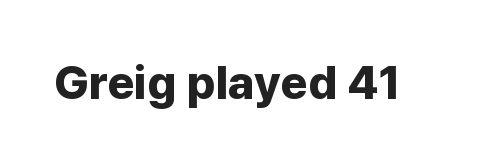
The letters advance in unequal steps, a hallmark of proportional type. The line texture is even and compact thanks to regular tracking. Look at the stroke-to-counter ratio: heavy, a bold. Classification — sans serif.
